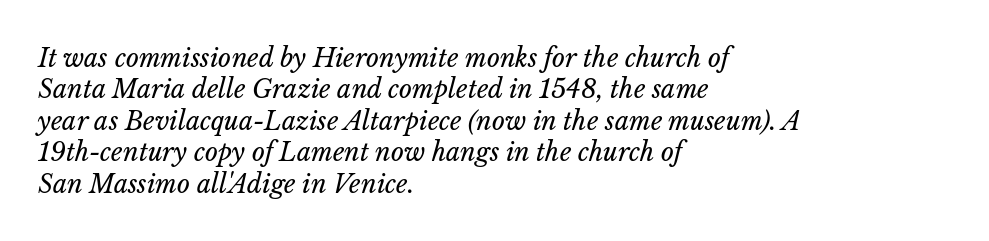
Q: Is the text bold? A: No.
Q: Is the text italic (slanted)? A: Yes, it leans right by about 14 degrees.
Q: Is the text underlined? A: No.
Q: How is the paragraph aligned? A: Left-aligned.
Q: Is the spacing between letters normal or unusually wide? A: Normal.
Q: Is the spacing between lines tight, normal or loose? A: Normal.
